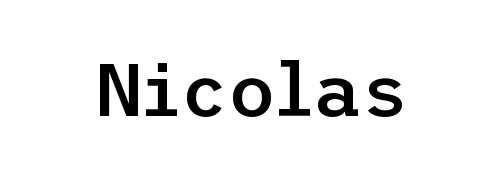
{"serif": "no", "italic": "no", "bold": "semi", "weight": "semibold", "width": "normal", "stroke_contrast": "low", "x_height": "medium", "underline": "no", "letter_spacing": "normal", "letter_spacing_em": 0.0, "glyph_px": 74}
